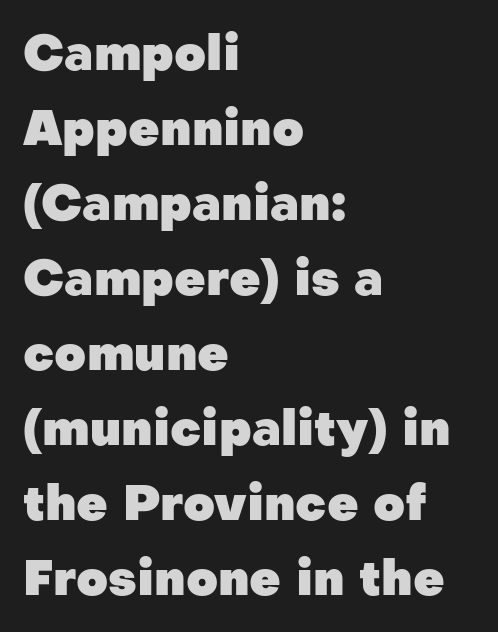
{"serif": "no", "italic": "no", "bold": "yes", "weight": "heavy", "width": "normal", "stroke_contrast": "low", "x_height": "medium", "monospaced": "no", "underline": "no", "align": "left", "line_spacing": "normal", "line_spacing_ratio": 1.53, "letter_spacing": "normal", "letter_spacing_em": 0.0, "glyph_px": 49}
